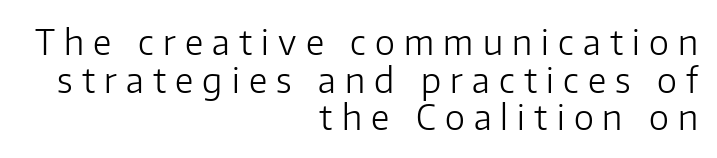
The image shows 34 px light sans-serif type, upright; set right-aligned, tight line spacing (1.11x), unusually wide letter spacing (+0.27 em), not underlined; low stroke contrast and a medium x-height.
